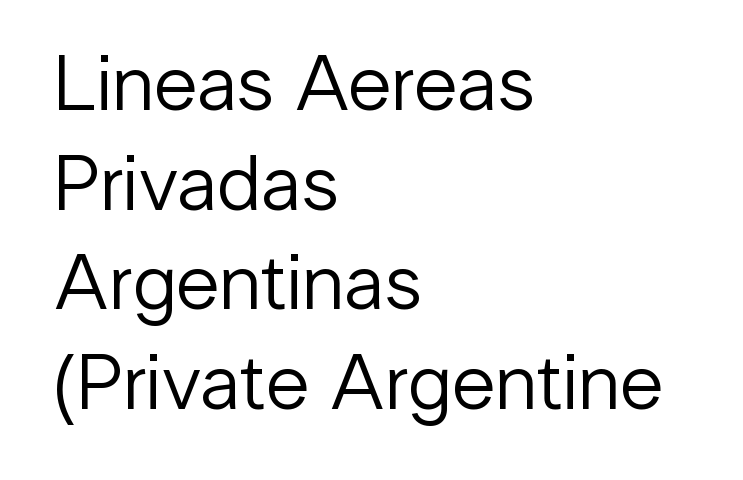
Q: Is the text bold? A: No.
Q: Is the text italic (slanted)? A: No, it is upright.
Q: Is the typeface a serif or a sans-serif typeface? A: Sans-serif.
Q: Is the text underlined? A: No.
Q: How is the paragraph aligned? A: Left-aligned.
Q: Is the spacing between letters normal or unusually wide? A: Normal.
Q: Is the spacing between lines tight, normal or loose? A: Normal.
Q: Width (condensed, normal, or wide)? A: Normal.
Q: Stroke contrast? A: Low.
Q: x-height? A: Medium.
Q: Monospaced? A: No.
